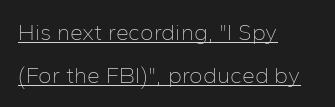
{"italic": "no", "bold": "no", "underline": "yes", "align": "left", "line_spacing_ratio": 1.85, "letter_spacing": "normal", "letter_spacing_em": 0.0, "glyph_px": 23}
